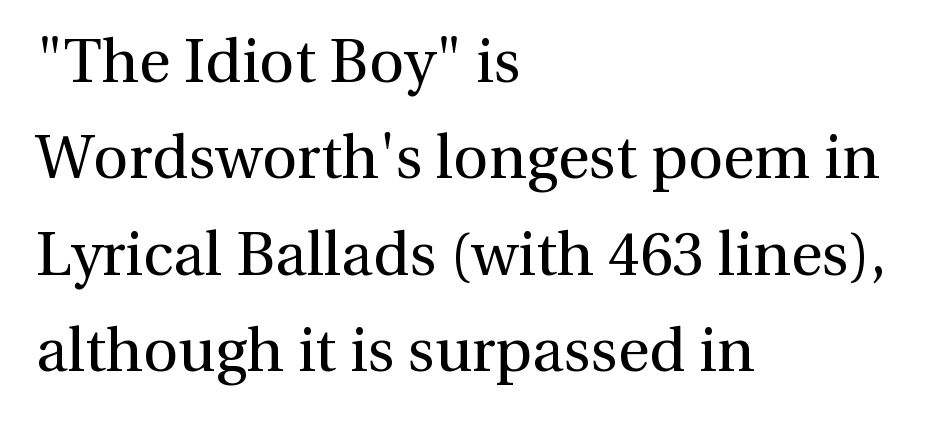
The image shows 61 px regular-weight serif type, upright; set left-aligned, normal line spacing (1.58x), normal letter spacing, not underlined; a medium x-height.
